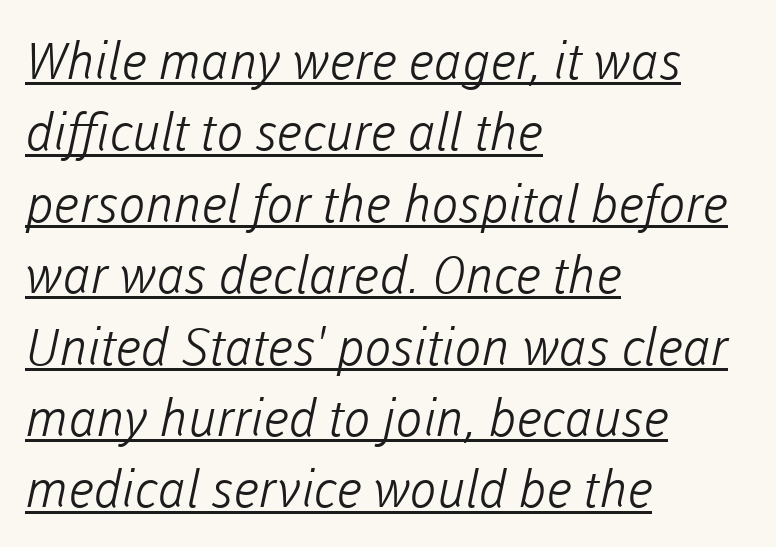
Is this a heavy cut? Hardly; it is regular or lighter. Each word holds together tightly as a unit, with standard inter-letter gaps. The rag falls on the right side of this text block. Here the designer chose a conventional face with non-uniform glyph widths. In terms of leading, this rendering sits right in the middle.
